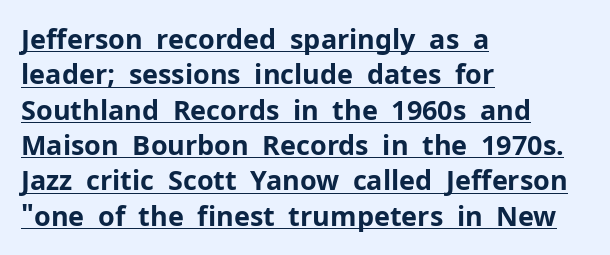
{"italic": "no", "bold": "yes", "underline": "yes", "align": "left", "line_spacing": "normal", "line_spacing_ratio": 1.31, "letter_spacing": "normal", "letter_spacing_em": 0.0, "glyph_px": 27}
